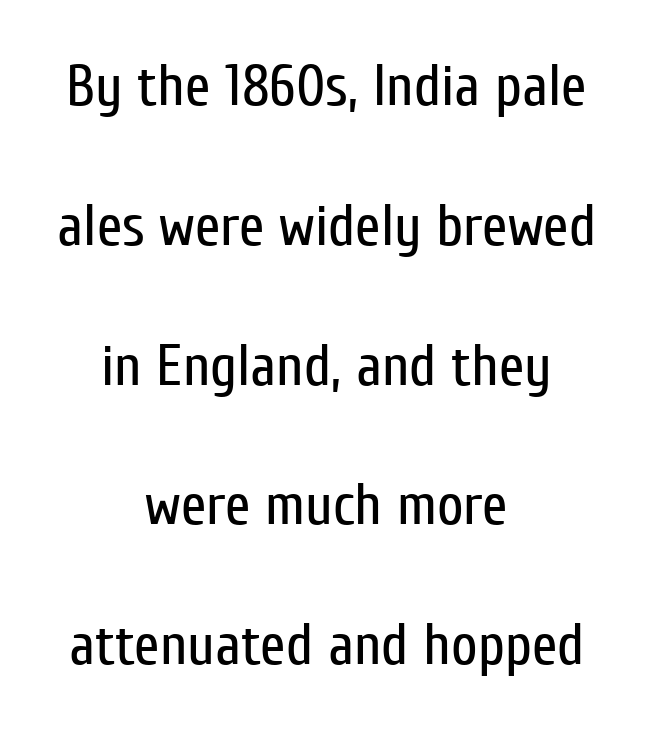
{"serif": "no", "italic": "no", "bold": "no", "weight": "regular", "width": "condensed", "stroke_contrast": "low", "x_height": "medium", "monospaced": "no", "underline": "no", "align": "center", "line_spacing": "loose", "line_spacing_ratio": 2.41, "letter_spacing": "normal", "letter_spacing_em": 0.0, "glyph_px": 58}
